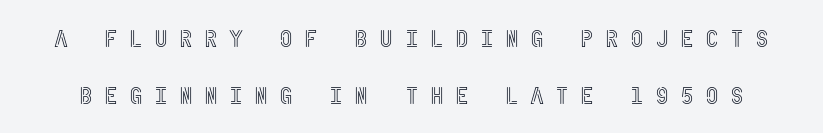
{"italic": "no", "underline": "no", "line_spacing": "loose", "line_spacing_ratio": 2.36, "letter_spacing": "wide", "letter_spacing_em": 0.46, "glyph_px": 24}
